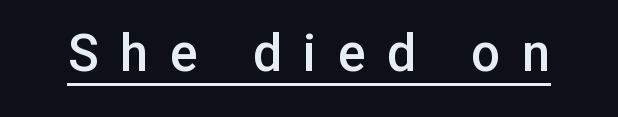
The sample has been set in demibold, a notch under bold. These lines are composed in type without serifs. Unlike italic type, these characters show no tilt at all. Words appear elongated and porous because spacing is wide. Underline: present.
